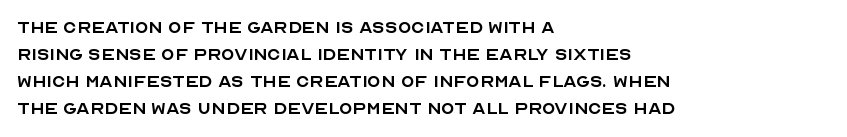
{"italic": "no", "bold": "no", "underline": "no", "align": "left", "line_spacing_ratio": 1.23, "letter_spacing": "normal", "letter_spacing_em": 0.0, "glyph_px": 22}
